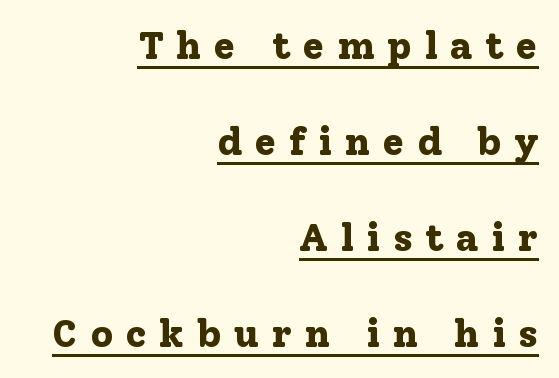
The passage is arranged like a letterhead date or caption credit — flush right. Heft: maximum for text — a bold. The designer dialed line spacing up above the default. The face used here is proportionally spaced, like ordinary book or web type. The string is rendered with underlining switched on. A typesetter would call this heavily tracked-out type.
